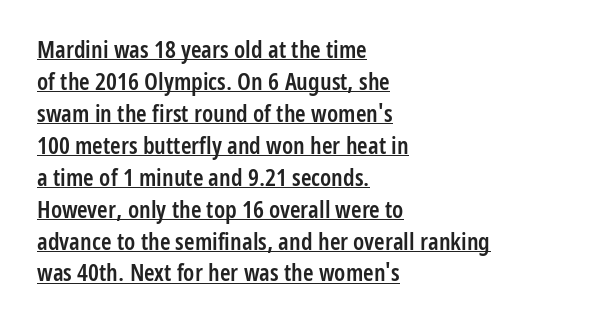
{"italic": "no", "bold": "semi", "underline": "yes", "align": "left", "line_spacing": "normal", "line_spacing_ratio": 1.33, "letter_spacing": "normal", "letter_spacing_em": 0.0, "glyph_px": 24}
